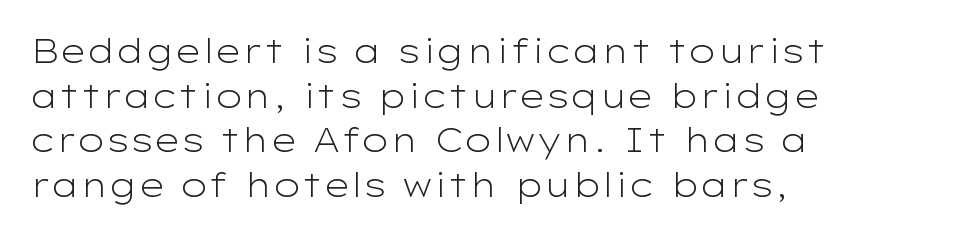
In terms of letterspacing, this is plain default setting. Letters rest on an invisible, unmarked baseline. A classic flush-left, rag-right setting is used for this passage. Observe the absence of serifs on each vertical stroke in this sample. The passage shown is typed in a proportional face where columns would drift.
